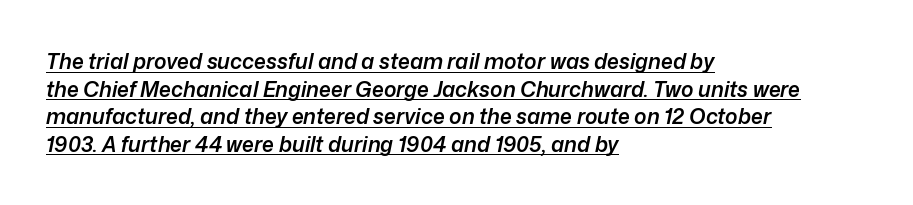
Q: Is the text bold? A: Semi-bold.
Q: Is the text italic (slanted)? A: Yes, it leans right by about 12 degrees.
Q: Is the text underlined? A: Yes.
Q: How is the paragraph aligned? A: Left-aligned.
Q: Is the spacing between letters normal or unusually wide? A: Normal.
Q: Is the spacing between lines tight, normal or loose? A: Normal.
